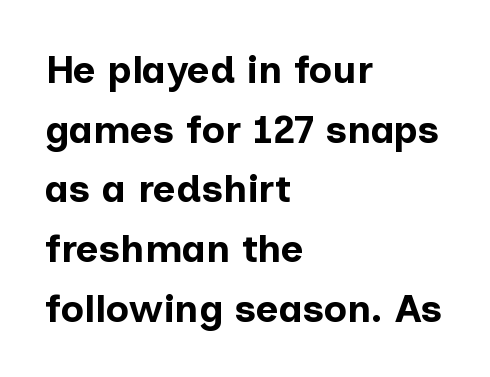
The image shows 39 px bold sans-serif type, upright; set left-aligned, normal line spacing (1.53x), normal letter spacing, not underlined; low stroke contrast and a medium x-height.
